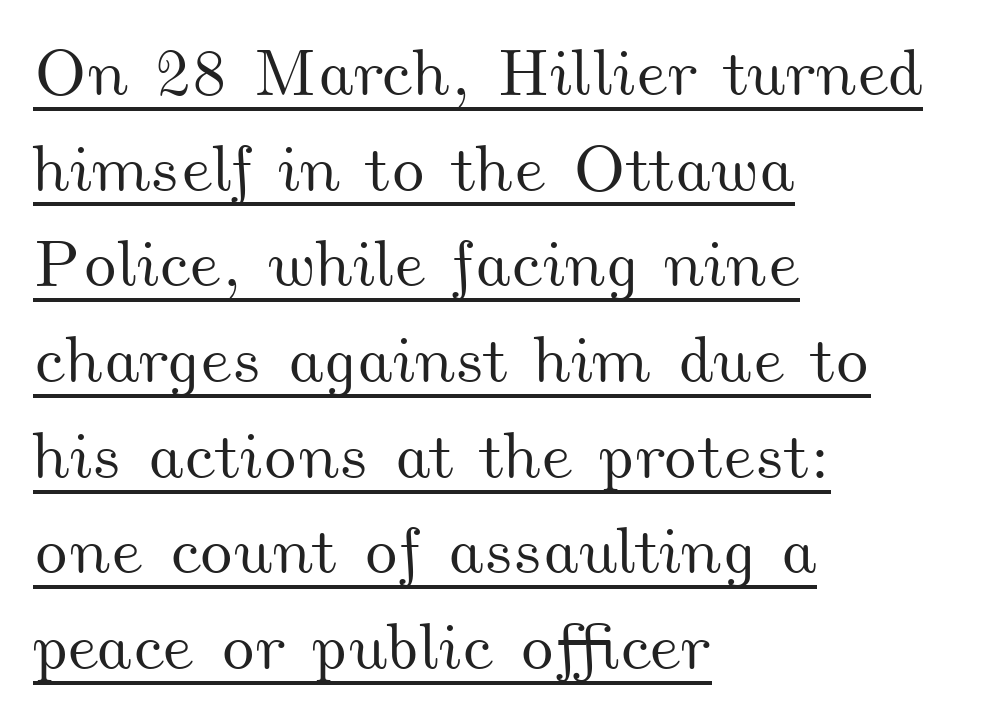
The image shows 66 px wide type; set left-aligned, normal line spacing (1.45x), normal letter spacing, underlined; medium stroke contrast and a small x-height.
